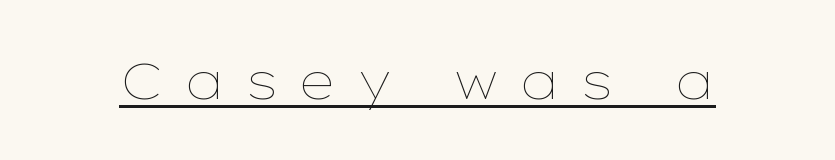
{"italic": "no", "bold": "no", "weight": "thin", "width": "wide", "stroke_contrast": "low", "x_height": "medium", "monospaced": "no", "underline": "yes", "letter_spacing": "wide", "letter_spacing_em": 0.4, "glyph_px": 51}
